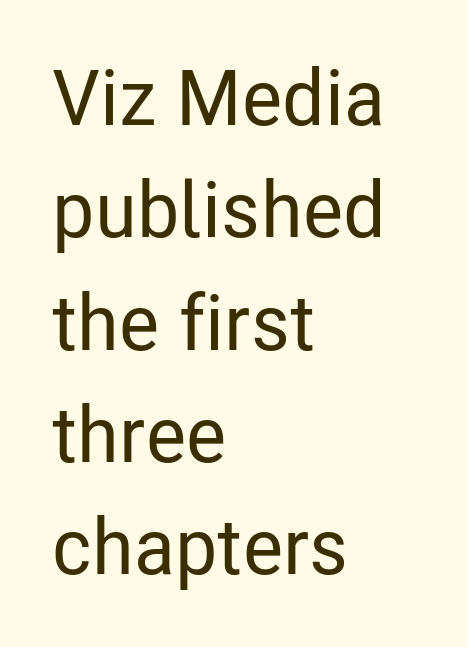
The image shows 78 px condensed sans-serif type, upright; set left-aligned, normal line spacing (1.44x), normal letter spacing, not underlined; low stroke contrast and a medium x-height.
